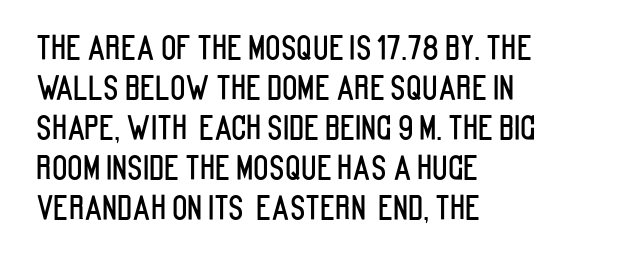
{"serif": "no", "italic": "no", "width": "condensed", "stroke_contrast": "low", "x_height": "large", "monospaced": "no", "underline": "no", "align": "left", "line_spacing": "normal", "line_spacing_ratio": 1.25, "letter_spacing": "normal", "letter_spacing_em": 0.0, "glyph_px": 32}
